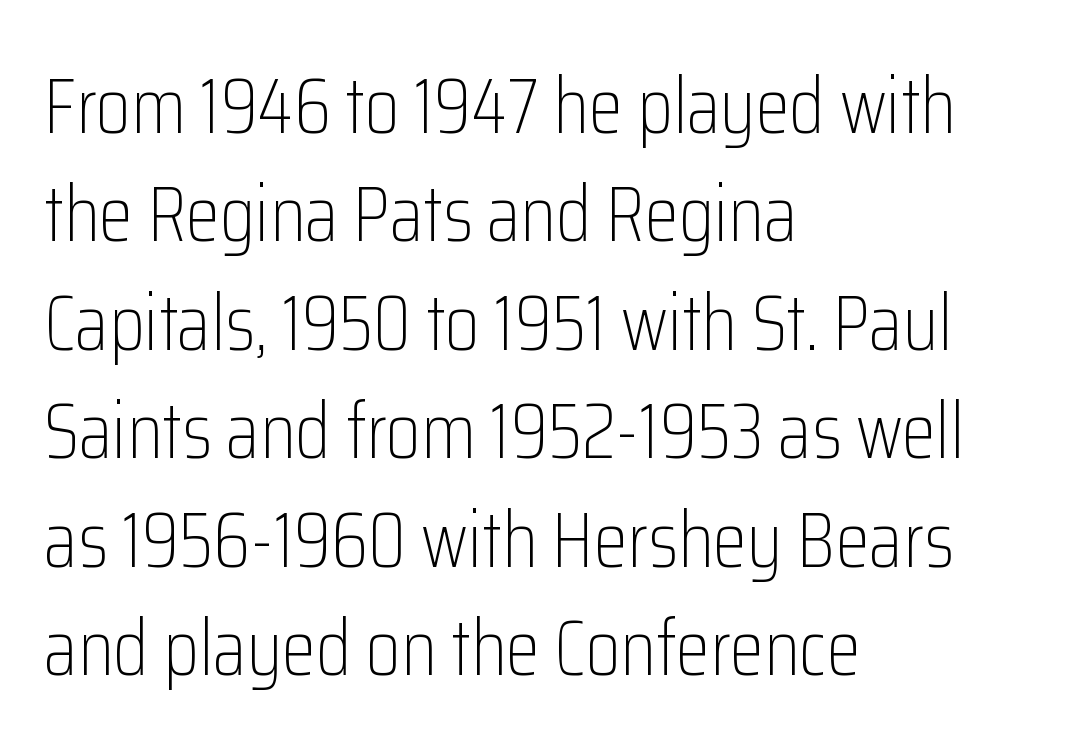
Q: Is the text bold? A: No.
Q: Is the text italic (slanted)? A: No, it is upright.
Q: Is the typeface a serif or a sans-serif typeface? A: Sans-serif.
Q: Is the text underlined? A: No.
Q: How is the paragraph aligned? A: Left-aligned.
Q: Is the spacing between letters normal or unusually wide? A: Normal.
Q: Is the spacing between lines tight, normal or loose? A: Normal.
Q: Width (condensed, normal, or wide)? A: Condensed.
Q: Stroke contrast? A: Low.
Q: x-height? A: Medium.
Q: Monospaced? A: No.
